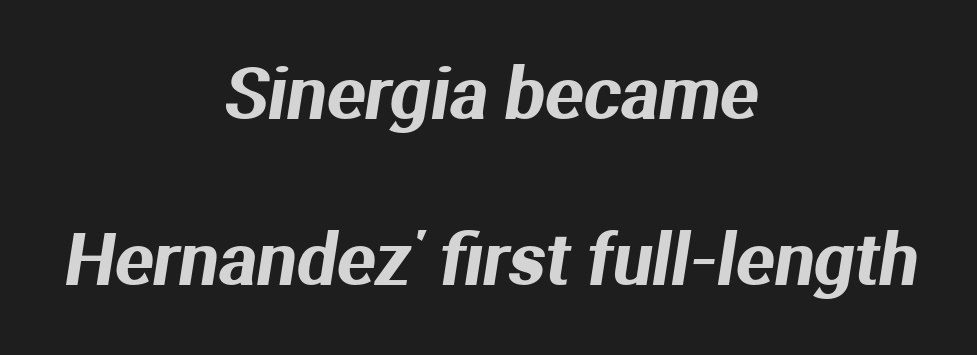
The passage shown is typeset with a sans-serif family. In CSS terms this would be text-align: center. This sample has the flowing, uneven cadence of proportional lettering. Students, observe: this is what heavily led, spacious text looks like.
